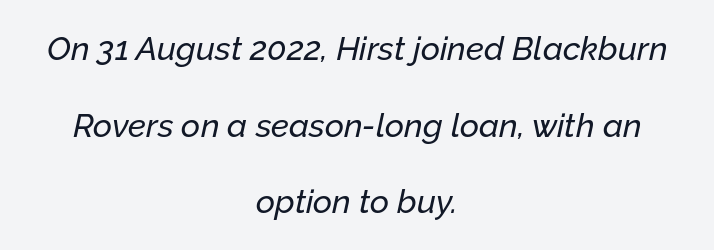
{"italic": "yes", "lean": "right", "slant_degrees": 12, "width": "normal", "stroke_contrast": "low", "x_height": "medium", "monospaced": "no", "underline": "no", "align": "center", "line_spacing": "loose", "line_spacing_ratio": 2.32, "letter_spacing": "normal", "letter_spacing_em": 0.0, "glyph_px": 33}
